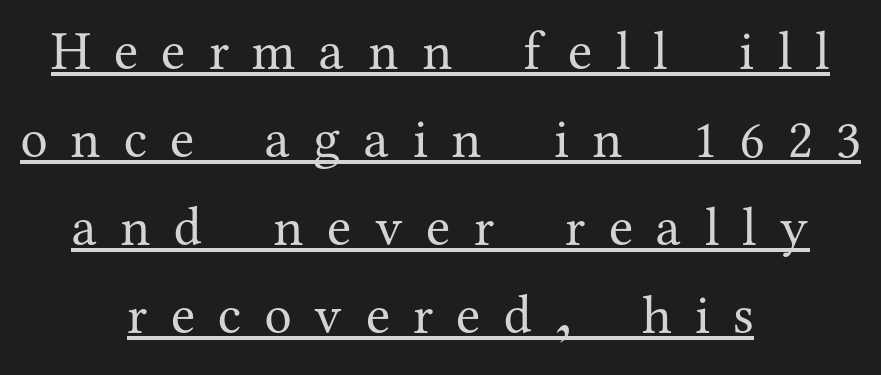
The string is rendered with underlining switched on. Yep, those are serifs on the letters. If you drew a line through each stem, it would be perfectly vertical. Varying glyph widths throughout — classic text-font behaviour. Caption: multi-line text, centered on the measure.
